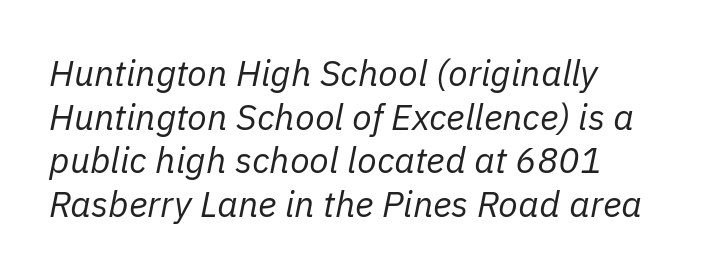
The font sits on the lighter half of the weight spectrum, regular included. The whole block is typeset with a tilt. A typesetter would call this proportional, since set widths differ per character. Tracking here is standard; glyphs follow each other at the usual distance. Descender tails drop into unmarked territory.
